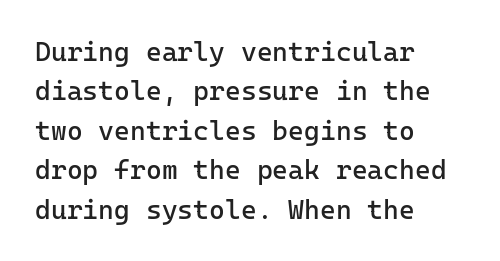
{"italic": "no", "bold": "no", "underline": "no", "align": "left", "line_spacing": "normal", "line_spacing_ratio": 1.46, "letter_spacing": "normal", "letter_spacing_em": 0.0, "glyph_px": 27}
